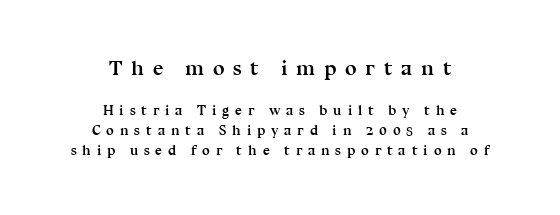
{"italic": "no", "bold": "yes", "underline": "no", "align": "center", "line_spacing": "normal", "line_spacing_ratio": 1.44, "letter_spacing": "wide", "letter_spacing_em": 0.41, "larger_block": "first", "size_ratio": 1.5, "glyph_px": 21}
